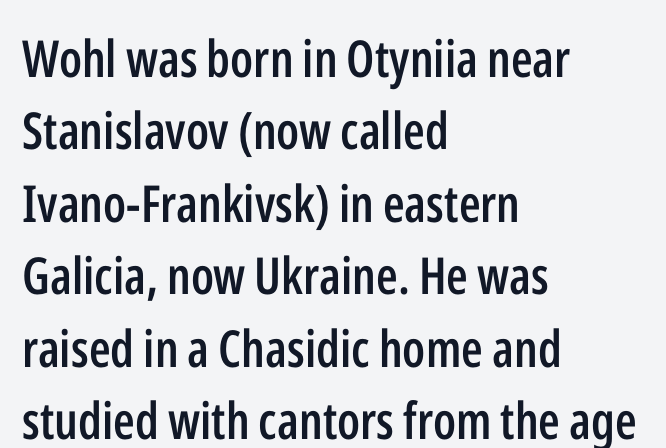
{"serif": "no", "italic": "no", "bold": "semi", "weight": "semibold", "width": "condensed", "stroke_contrast": "low", "x_height": "medium", "monospaced": "no", "underline": "no", "align": "left", "line_spacing": "normal", "line_spacing_ratio": 1.42, "letter_spacing": "normal", "letter_spacing_em": 0.0, "glyph_px": 51}
